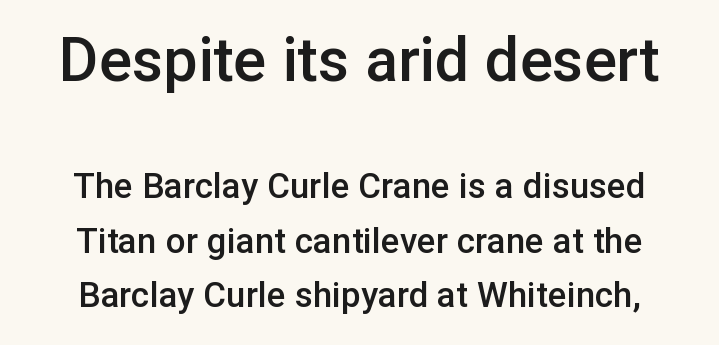
{"serif": "no", "italic": "no", "bold": "semi", "weight": "semibold", "width": "normal", "stroke_contrast": "low", "x_height": "medium", "monospaced": "no", "underline": "no", "align": "center", "line_spacing": "normal", "line_spacing_ratio": 1.56, "letter_spacing": "normal", "letter_spacing_em": 0.0, "larger_block": "first", "size_ratio": 1.74, "glyph_px": 61}
